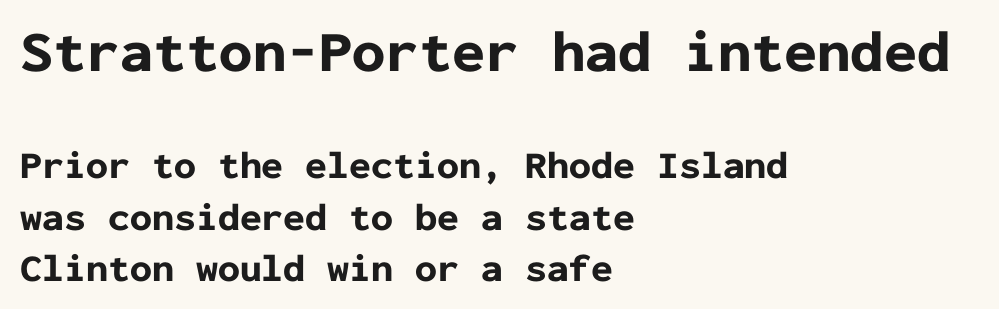
{"serif": "no", "italic": "no", "bold": "yes", "weight": "bold", "width": "normal", "stroke_contrast": "low", "x_height": "medium", "monospaced": "yes", "underline": "no", "align": "left", "line_spacing": "normal", "line_spacing_ratio": 1.31, "letter_spacing": "normal", "letter_spacing_em": 0.0, "larger_block": "first", "size_ratio": 1.51, "glyph_px": 59}
